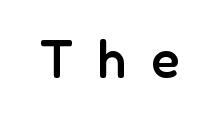
Q: Is the text bold? A: Semi-bold.
Q: Is the text italic (slanted)? A: No, it is upright.
Q: Is the typeface a serif or a sans-serif typeface? A: Sans-serif.
Q: Is the text underlined? A: No.
Q: Is the spacing between letters normal or unusually wide? A: Unusually wide.
Q: Width (condensed, normal, or wide)? A: Normal.
Q: Stroke contrast? A: Low.
Q: x-height? A: Medium.
Q: Monospaced? A: No.
